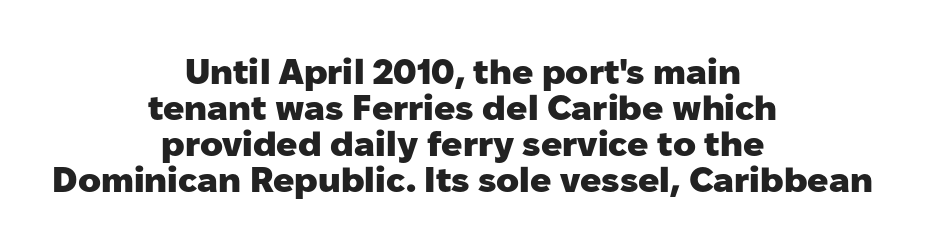
Q: Is the text bold? A: Yes.
Q: Is the text italic (slanted)? A: No, it is upright.
Q: Is the typeface a serif or a sans-serif typeface? A: Sans-serif.
Q: Is the text underlined? A: No.
Q: How is the paragraph aligned? A: Centered.
Q: Is the spacing between letters normal or unusually wide? A: Normal.
Q: Is the spacing between lines tight, normal or loose? A: Tight.
Q: Width (condensed, normal, or wide)? A: Normal.
Q: Stroke contrast? A: Low.
Q: x-height? A: Medium.
Q: Monospaced? A: No.
